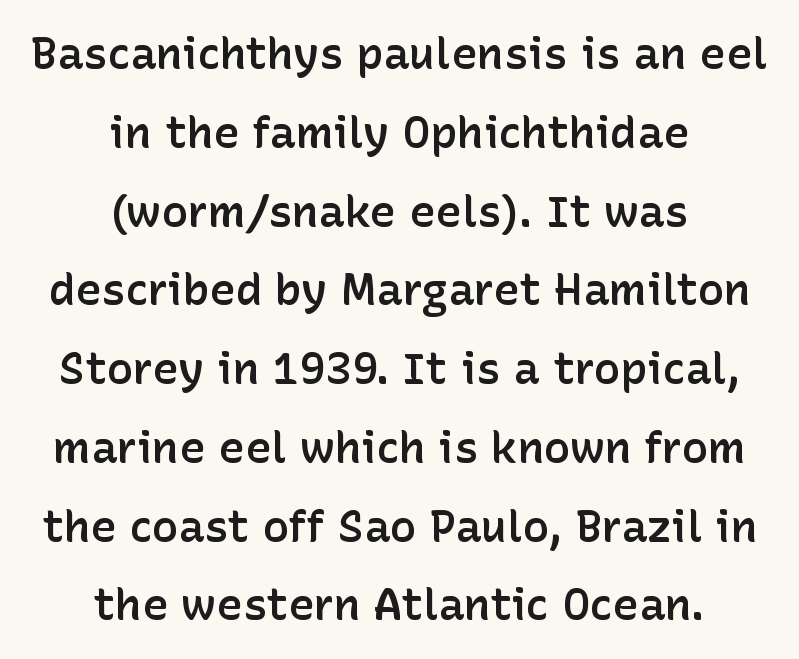
Q: Is the text bold? A: Semi-bold.
Q: Is the text italic (slanted)? A: No, it is upright.
Q: Is the typeface a serif or a sans-serif typeface? A: Sans-serif.
Q: Is the text underlined? A: No.
Q: How is the paragraph aligned? A: Centered.
Q: Is the spacing between letters normal or unusually wide? A: Normal.
Q: Width (condensed, normal, or wide)? A: Normal.
Q: Stroke contrast? A: Low.
Q: x-height? A: Medium.
Q: Monospaced? A: No.
